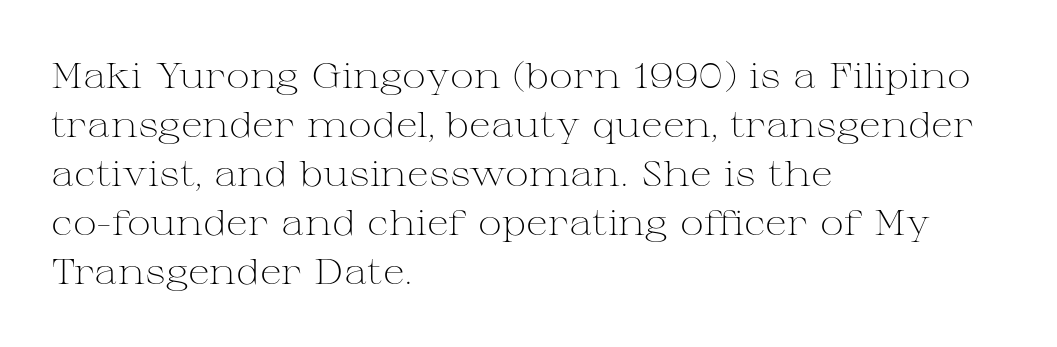
The letters stand straight up with perfectly vertical stems. Stroke thickness stays within the range of a standard reading face or lighter. In terms of letterform style, serifs are clearly present. Standard letterfit; no display-style spreading of the glyphs.
